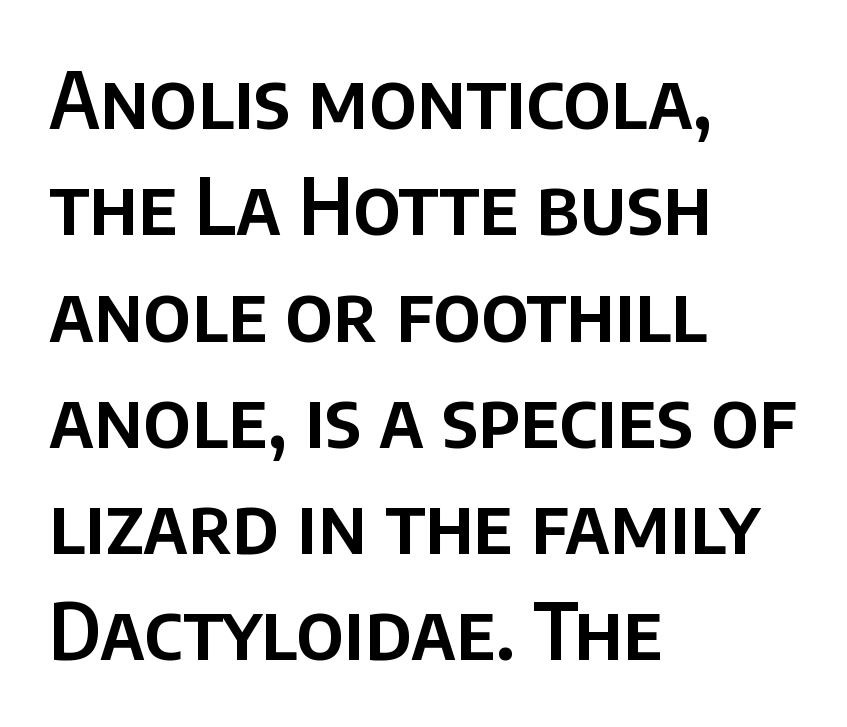
The image shows 77 px sans-serif type, upright; set left-aligned, normal line spacing (1.38x), normal letter spacing, not underlined; low stroke contrast and a large x-height.
